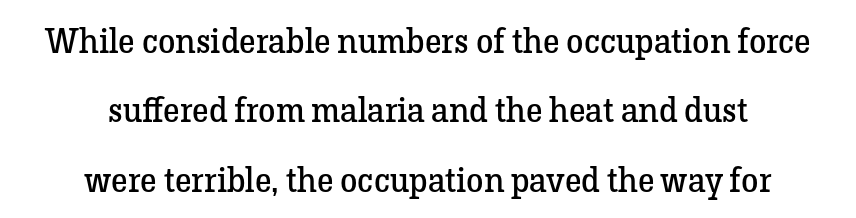
Standard letterfit; no display-style spreading of the glyphs. The font sits on the lighter half of the weight spectrum, regular included. Line starts and ends both wander, symmetrically. These lines are rendered in a variable-pitch font. A typesetter would mark this as roman, not italic. Rows of type keep a wide berth in the vertical direction.
